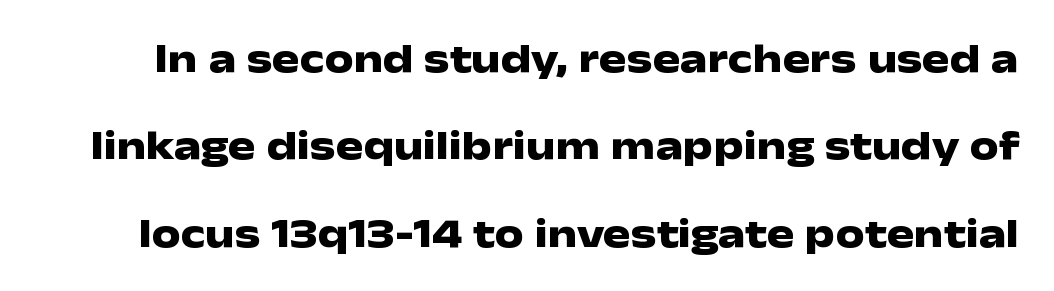
In terms of posture, this sample is upright. Does the type have serifs? No, each stem ends abruptly. Underlining? Definitely not there. A typesetter would call this proportional, since set widths differ per character.
